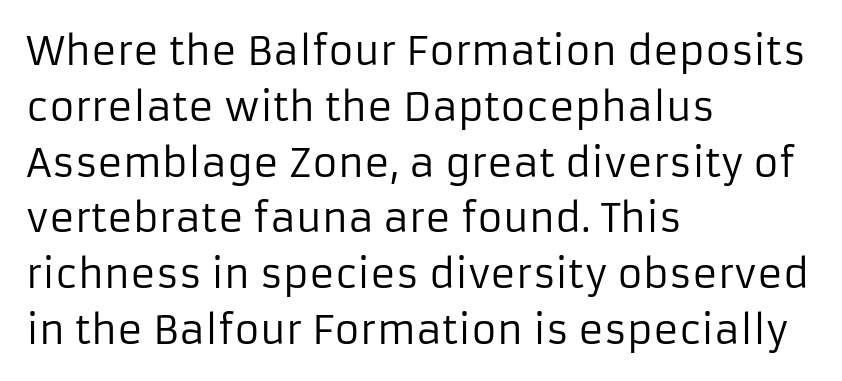
Is the letter spacing exaggerated? No — it looks like the ordinary default. The text block is weighted toward the left margin, trailing off unevenly rightward. Typographically, this falls in the sans-serif category. In terms of posture, this sample is upright.
